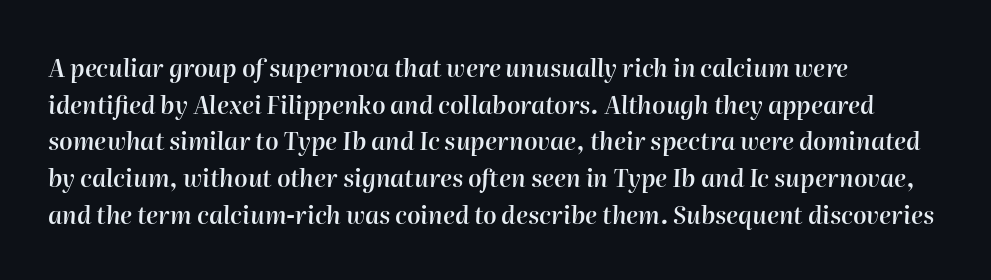
The image shows 24 px text type, italic (leaning right); set left-aligned, normal line spacing (1.53x), normal letter spacing, not underlined.
